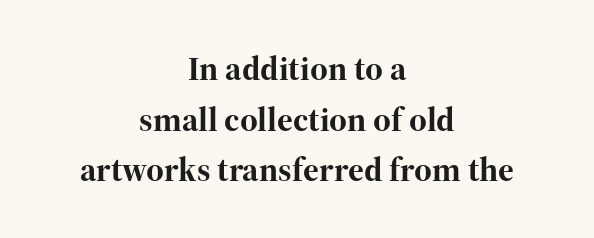
The image shows 34 px bold serif type, upright; set centered, normal line spacing (1.49x), normal letter spacing, not underlined; high stroke contrast and a medium x-height.
